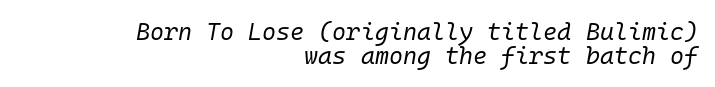
The letters look calm and open, with moderate or lighter stems. Clear beneath every line of the passage. These lines were composed using italics. This rendering uses right alignment, leaving the left contour irregular. How would I describe the line gaps? Narrow and economical.
